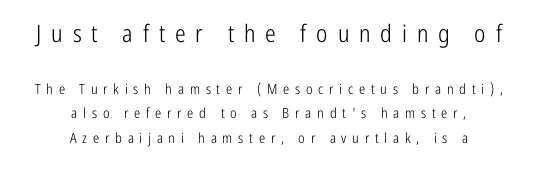
{"italic": "no", "bold": "no", "underline": "no", "align": "center", "line_spacing_ratio": 1.74, "letter_spacing": "wide", "letter_spacing_em": 0.41, "larger_block": "first", "size_ratio": 1.71, "glyph_px": 24}
